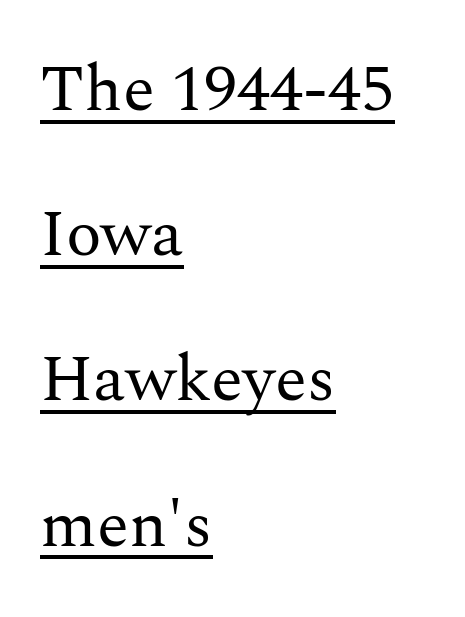
The letters stand straight up with perfectly vertical stems. Characters follow at the spacing the type designer built in. This is serif lettering, the kind often seen in printed books. Proportional: the letters do not fall into vertical columns.
